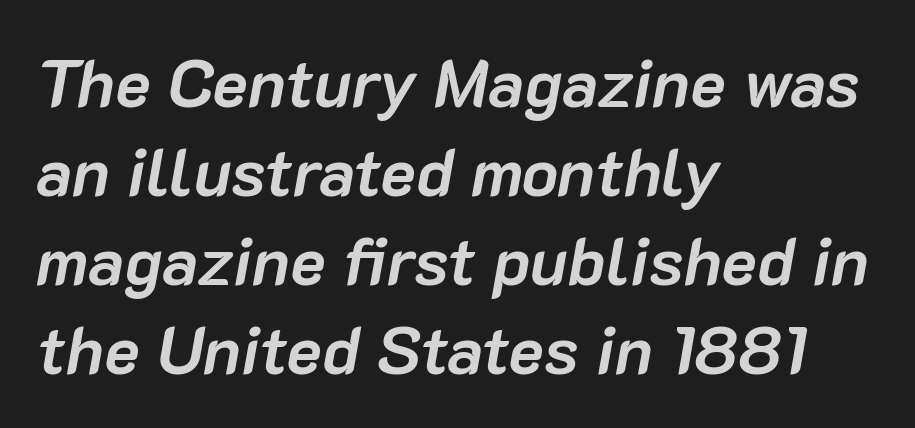
The image shows 67 px semibold type, italic (leaning right); set left-aligned, normal line spacing (1.33x), normal letter spacing, not underlined; low stroke contrast and a medium x-height.
